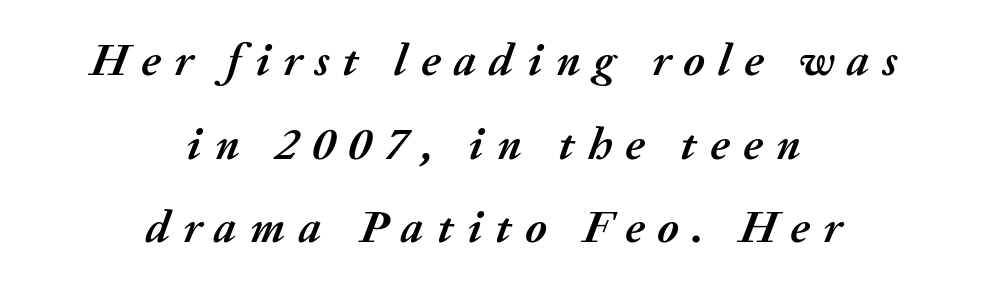
Lines of text with bare space underneath. The text block is weighted toward neither margin, spreading evenly from the middle. Typographic density is high because the face is bold. The letters are slanted; this is an italic face. Tracking here is generous; glyphs stand well apart from one another. A typesetter would call this proportional, since set widths differ per character.
